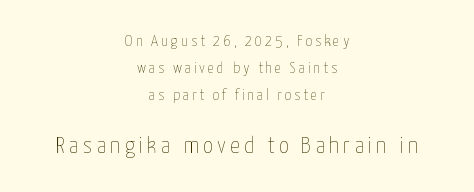
Notice how the passage keeps no hard edge, just a central spine. The characters are drawn with everyday or finer stroke widths. Each row of text sits above clean, open space. Normally led — the rows are evenly, conventionally spaced. The following chunk of copy outweighs the initial chunk in type size.
